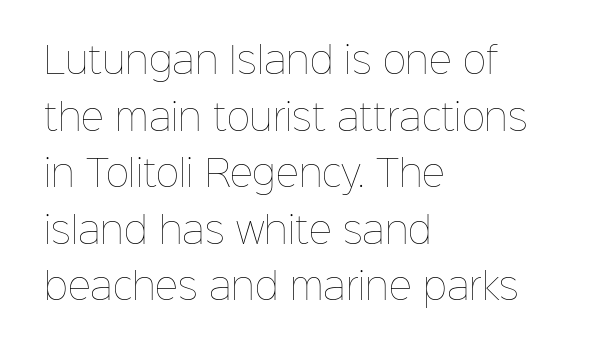
{"italic": "no", "bold": "no", "weight": "thin", "width": "normal", "stroke_contrast": "low", "x_height": "medium", "monospaced": "no", "underline": "no", "align": "left", "line_spacing": "normal", "line_spacing_ratio": 1.57, "letter_spacing": "normal", "letter_spacing_em": 0.0, "glyph_px": 36}
